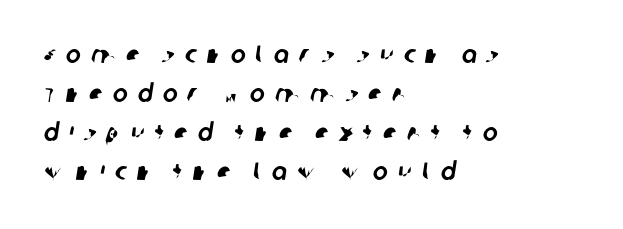
{"underline": "no", "align": "left", "line_spacing": "normal", "line_spacing_ratio": 1.56, "letter_spacing": "wide", "letter_spacing_em": 0.4, "glyph_px": 25}
